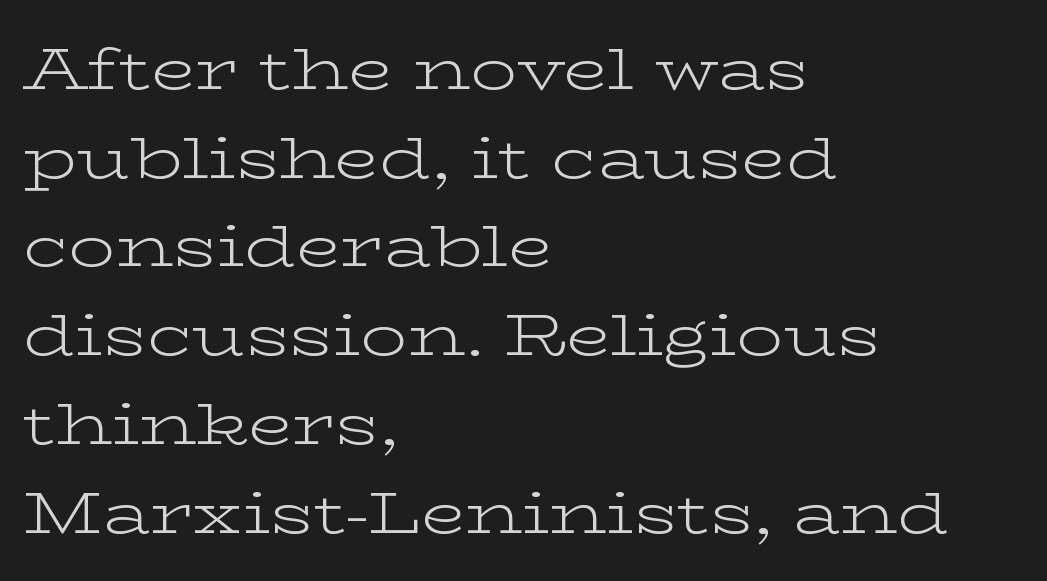
The rendering keeps characters at their native spacing. Look at the bottom of the vertical strokes: they flare into serifs here. Only glyphs here, with clear space below each row. This block has exactly the height ordinary leading produces.
